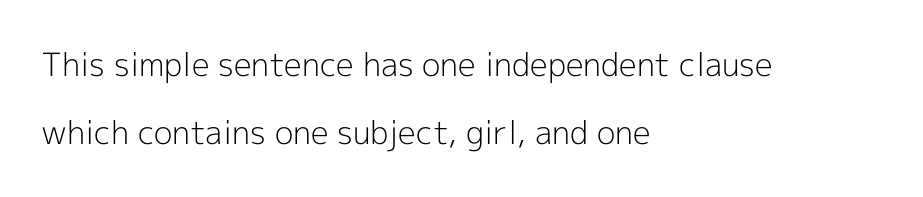
{"serif": "no", "italic": "no", "bold": "no", "weight": "light", "width": "normal", "x_height": "medium", "monospaced": "no", "underline": "no", "align": "left", "line_spacing": "loose", "line_spacing_ratio": 2.14, "letter_spacing": "normal", "letter_spacing_em": 0.0, "glyph_px": 32}
